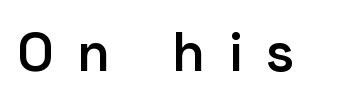
{"serif": "no", "italic": "no", "bold": "semi", "weight": "semibold", "width": "normal", "stroke_contrast": "low", "x_height": "medium", "monospaced": "no", "underline": "no", "letter_spacing": "wide", "letter_spacing_em": 0.44, "glyph_px": 54}
